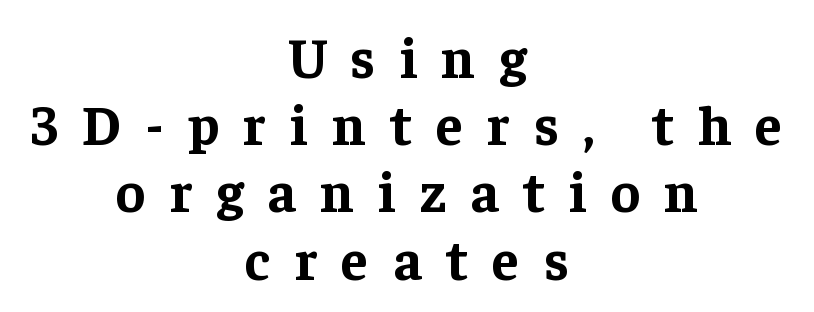
Are there feet on the stems? There are — it's a serif. Casual observation: everything's sitting right in the middle. Every letter is thick-stroked: bold, no question. The tracking reads as deliberately expanded to a designer's eye. The letters stand straight up with perfectly vertical stems.
